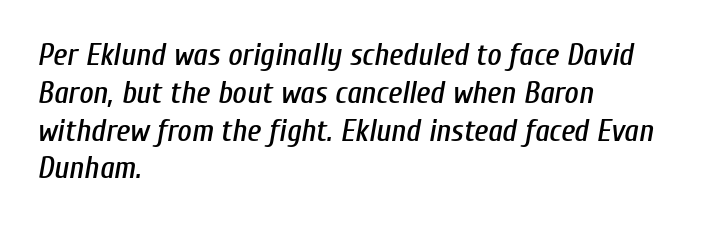
Here the designer chose a conventional face with non-uniform glyph widths. What stands out about the letter spacing? Nothing — it is the standard amount. Looking at the ascenders, they clearly lean. A student would call this left alignment; a typographer would say flush left, rag right. The strip under each line holds only bare page.
